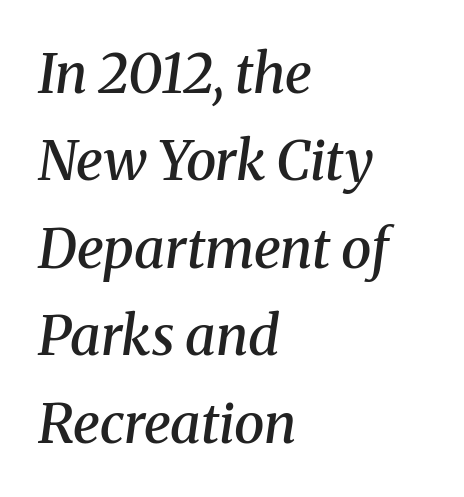
The image shows 55 px semibold serif type, italic (leaning right); set left-aligned, normal line spacing (1.59x), normal letter spacing, not underlined; medium stroke contrast and a medium x-height.
